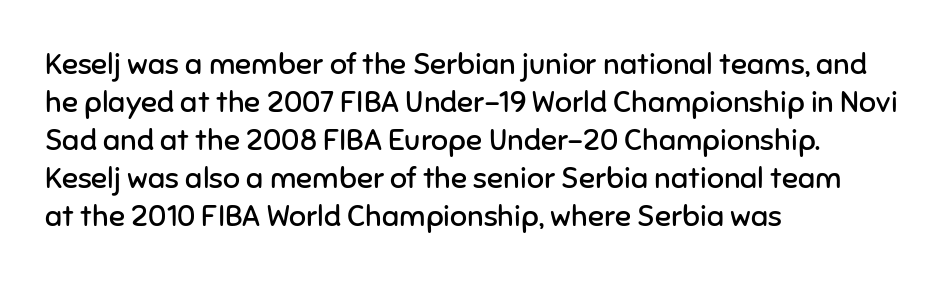
Stems and bowls with no extra thickness — not bold. You could call the tracking neutral — neither tight nor loose. Is this a fixed-width face? No — the glyphs have proportional, varying widths. The font family rendered here belongs to the sans-serif group.
